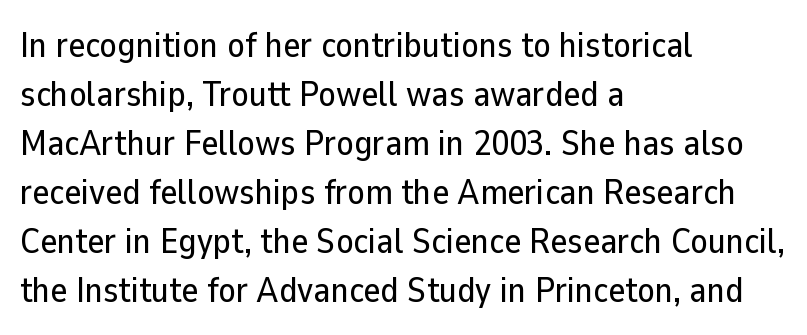
Which margin do the lines hug? The left one — the right edge is uneven. Tracking here is standard; glyphs follow each other at the usual distance. This sample uses a sans-serif face. This rendering features lettering with no underline. Every stem runs plumb, perpendicular to the baseline. Spacing verdict: proportional, widths tailored to each character.
